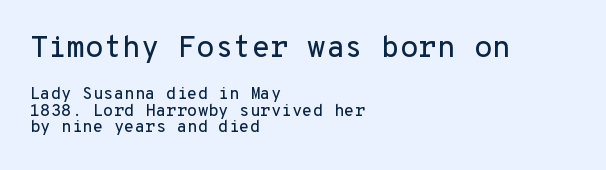
The image shows 30 px sans-serif type, upright, monospaced; set left-aligned, tight line spacing (0.97x), normal letter spacing, not underlined; the first (top) block is 1.76x larger; low stroke contrast and a medium x-height.
